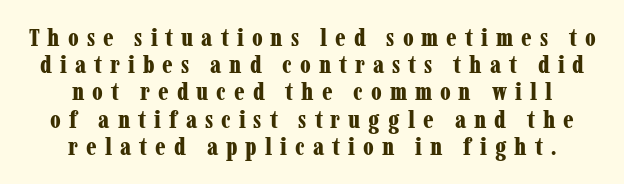
Ordinary non-slanted type is in use. Reading down the column, the eye jumps only a short way to each next line. Only glyphs here, with clear space below each row. The passage shown has open, widely tracked lettering throughout. The lines are quadded center. Heavy, bold letterforms.
